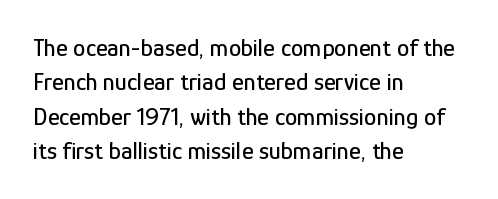
{"italic": "no", "underline": "no", "align": "left", "line_spacing": "normal", "line_spacing_ratio": 1.38, "letter_spacing": "normal", "letter_spacing_em": 0.0, "glyph_px": 25}
